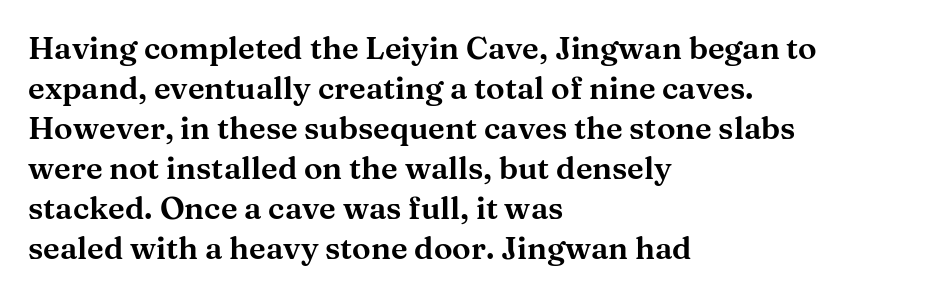
{"serif": "yes", "italic": "no", "width": "wide", "stroke_contrast": "medium", "x_height": "medium", "monospaced": "no", "underline": "no", "align": "left", "line_spacing": "normal", "line_spacing_ratio": 1.29, "letter_spacing": "normal", "letter_spacing_em": 0.0, "glyph_px": 31}
